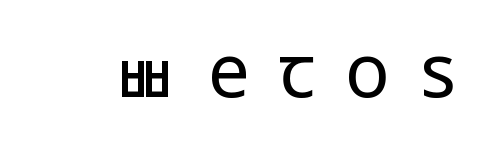
A typesetter would call this proportional, since set widths differ per character. The letterforms sit at book weight or below. A typesetter would label this face a sans. The specimen omits any rule beneath the text block's lines.
